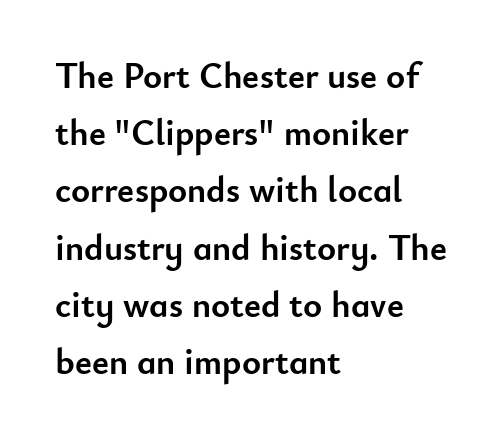
Q: Is the text bold? A: Yes.
Q: Is the text italic (slanted)? A: No, it is upright.
Q: Is the typeface a serif or a sans-serif typeface? A: Sans-serif.
Q: Is the text underlined? A: No.
Q: How is the paragraph aligned? A: Left-aligned.
Q: Is the spacing between letters normal or unusually wide? A: Normal.
Q: Is the spacing between lines tight, normal or loose? A: Normal.
Q: Width (condensed, normal, or wide)? A: Normal.
Q: Stroke contrast? A: Low.
Q: x-height? A: Small.
Q: Monospaced? A: No.
